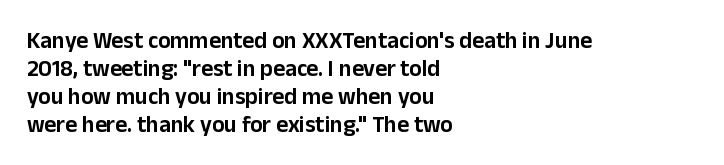
Q: Is the text italic (slanted)? A: No, it is upright.
Q: Is the text underlined? A: No.
Q: How is the paragraph aligned? A: Left-aligned.
Q: Is the spacing between letters normal or unusually wide? A: Normal.
